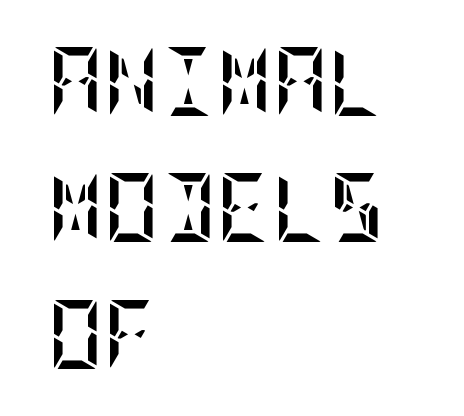
The image shows 69 px semibold, condensed type, upright; set left-aligned, line spacing 1.83x, normal letter spacing, not underlined; low stroke contrast and a large x-height.
